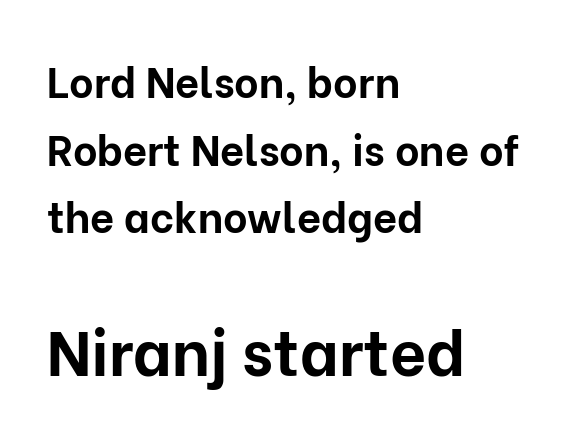
Strong, thick strokes mark this as bold type. Of the two passages, the one underneath uses the larger point size. A typesetter would call this leading conventional body-copy spacing. Underline: absent. The lines in this sample share a left origin and differ only in where they stop.
